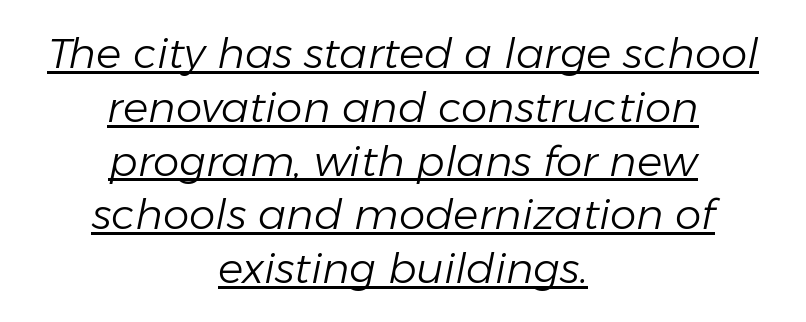
{"italic": "yes", "lean": "right", "slant_degrees": 11, "bold": "no", "weight": "light", "width": "normal", "stroke_contrast": "low", "x_height": "medium", "monospaced": "no", "underline": "yes", "align": "center", "line_spacing": "normal", "line_spacing_ratio": 1.28, "letter_spacing": "normal", "letter_spacing_em": 0.0, "glyph_px": 42}
